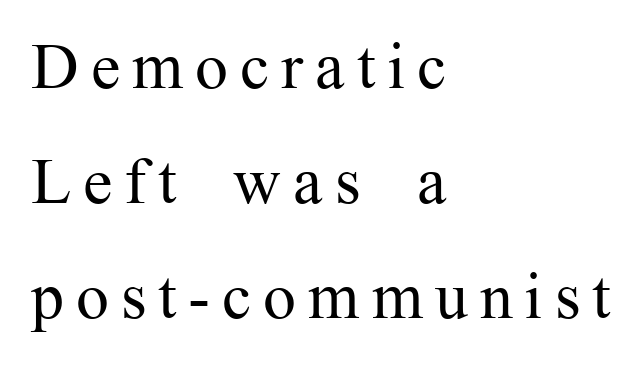
Reading down the block, your eye returns to a fixed left position each line. Only glyphs here, with clear space below each row. This is the regular roman posture of the typeface. These lines are composed in type with serifs. This sample has the flowing, uneven cadence of proportional lettering. Bold? No — there's no thickening of the strokes.
